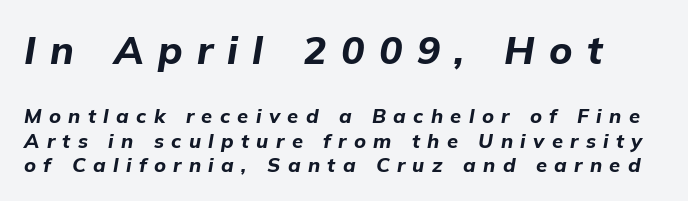
Q: Is the text bold? A: Yes.
Q: Is the text italic (slanted)? A: Yes, it leans right by about 9 degrees.
Q: Is the text underlined? A: No.
Q: Is the spacing between letters normal or unusually wide? A: Unusually wide.
Q: Which block of text is set in a larger size, the first (top) or the second (bottom)? A: The first (top) one.
Q: Width (condensed, normal, or wide)? A: Normal.
Q: Stroke contrast? A: Low.
Q: x-height? A: Medium.
Q: Monospaced? A: No.
